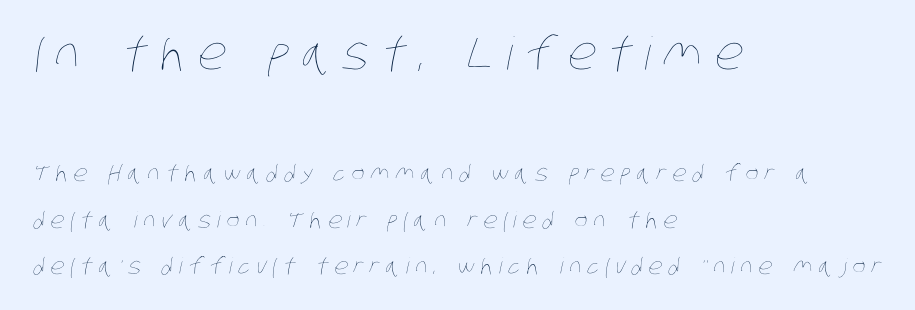
The image shows 45 px thin, condensed type; set left-aligned, loose line spacing (2.1x), unusually wide letter spacing (+0.27 em), not underlined; the first (top) block is 2.05x larger; low stroke contrast and a large x-height.
